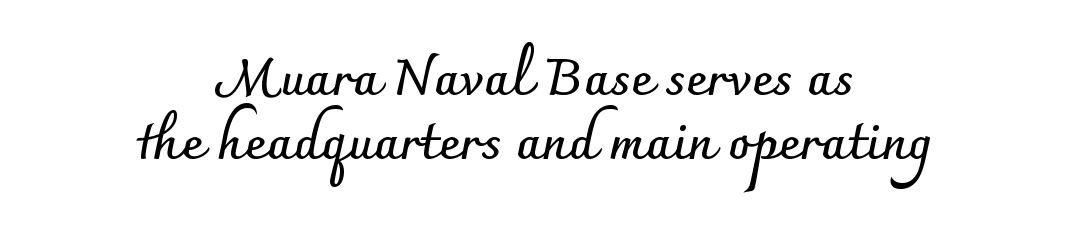
{"serif": "no", "bold": "yes", "weight": "semibold", "width": "normal", "stroke_contrast": "low", "x_height": "small", "monospaced": "no", "underline": "no", "align": "center", "line_spacing_ratio": 1.23, "letter_spacing": "normal", "letter_spacing_em": 0.0, "glyph_px": 52}
